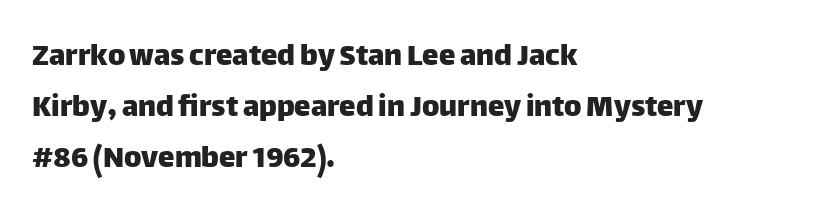
The image shows 33 px sans-serif type, upright; set left-aligned, normal line spacing (1.55x), normal letter spacing, not underlined; low stroke contrast and a large x-height.
